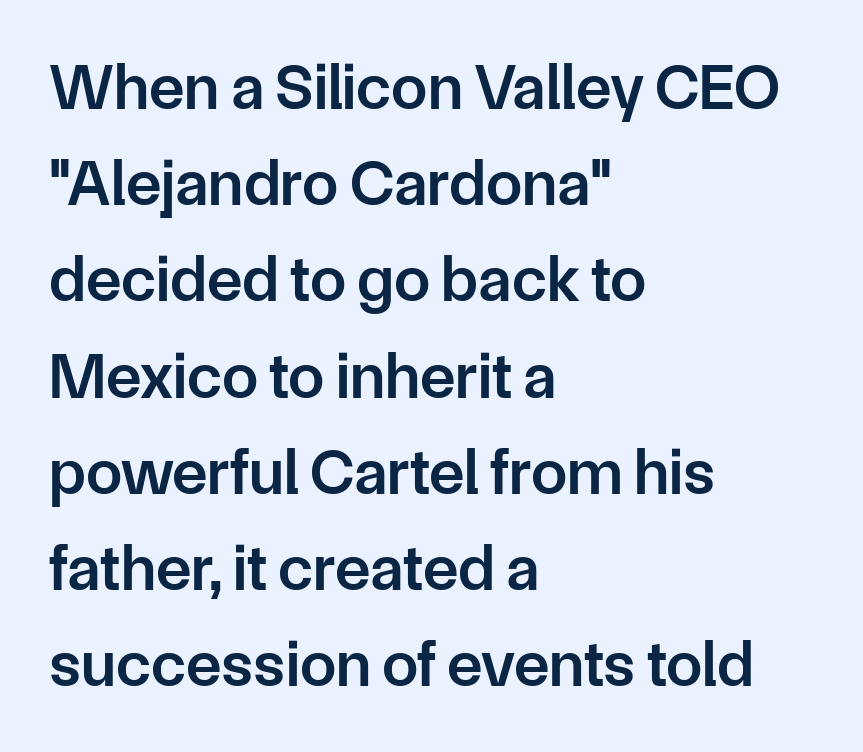
Q: Is the text bold? A: Semi-bold.
Q: Is the text italic (slanted)? A: No, it is upright.
Q: Is the typeface a serif or a sans-serif typeface? A: Sans-serif.
Q: Is the text underlined? A: No.
Q: How is the paragraph aligned? A: Left-aligned.
Q: Is the spacing between letters normal or unusually wide? A: Normal.
Q: Is the spacing between lines tight, normal or loose? A: Normal.
Q: Width (condensed, normal, or wide)? A: Normal.
Q: Stroke contrast? A: Low.
Q: x-height? A: Medium.
Q: Monospaced? A: No.
